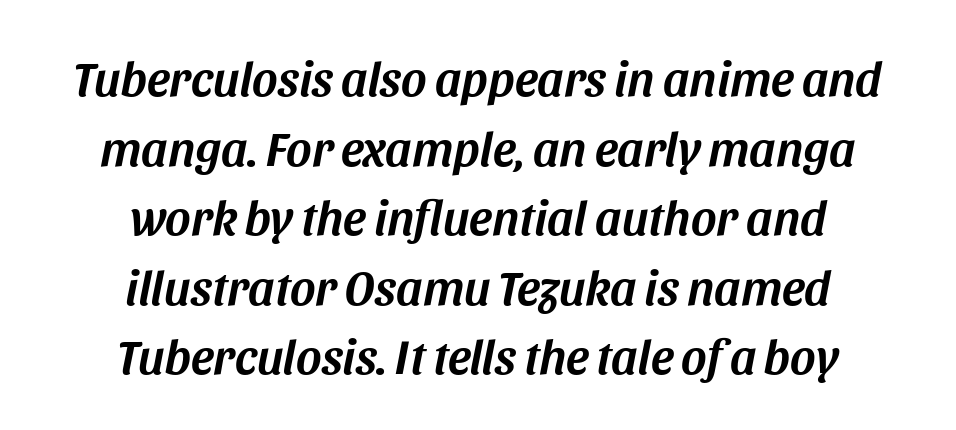
{"italic": "yes", "lean": "right", "slant_degrees": 11, "width": "normal", "stroke_contrast": "medium", "x_height": "large", "monospaced": "no", "underline": "no", "align": "center", "line_spacing": "normal", "line_spacing_ratio": 1.42, "letter_spacing": "normal", "letter_spacing_em": 0.0, "glyph_px": 49}
